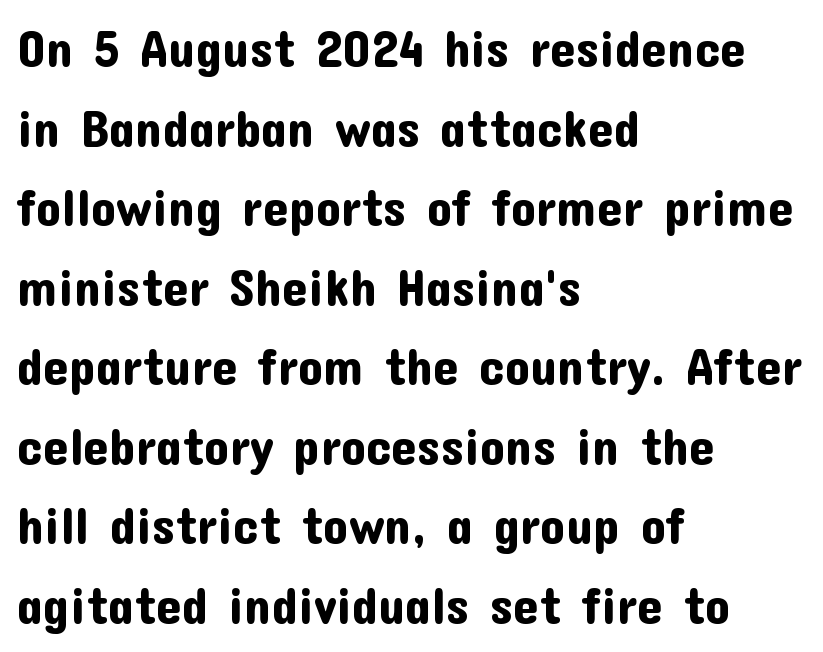
The image shows 51 px sans-serif type, upright; set left-aligned, normal line spacing (1.56x), normal letter spacing, not underlined; low stroke contrast and a medium x-height.
